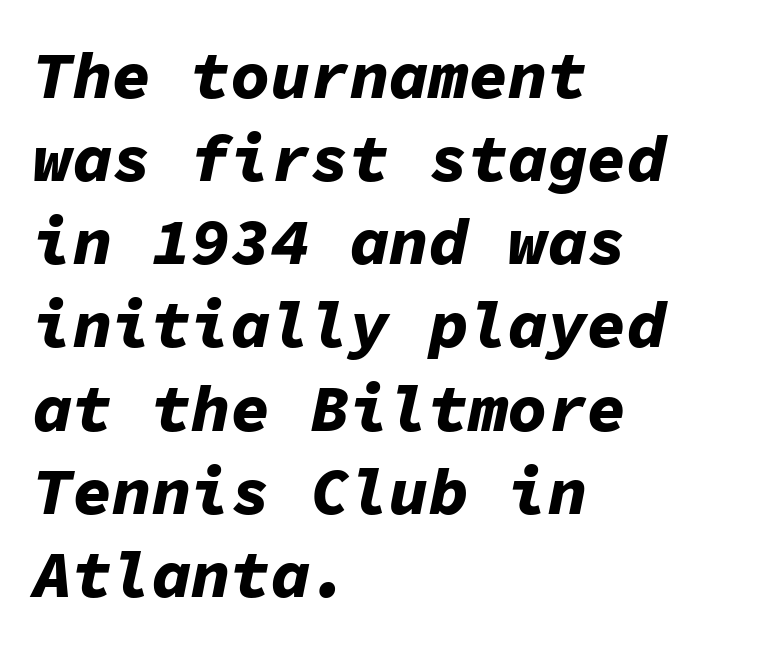
Every letter is thick-stroked: bold, no question. All the whitespace from short lines collects on the right. The vertical gap from one line to the next is medium. The specimen reads as italic at a glance. Looks like terminal output: every glyph gets an equal slot. The passage shown is not underscored anywhere.
